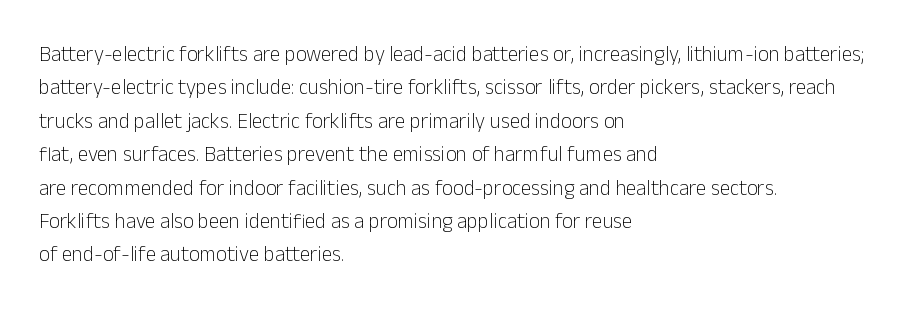
How would I describe the line gaps? Plain and ordinary. Weight: in the light-to-regular range. The type is set solid horizontally, with unmodified tracking. The lines are quadded left.
